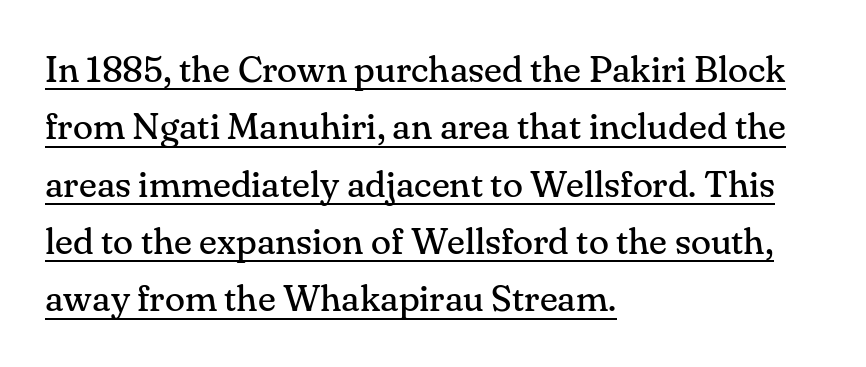
The image shows 37 px regular-weight serif type, upright; set left-aligned, normal line spacing (1.55x), normal letter spacing, underlined; medium stroke contrast and a small x-height.
